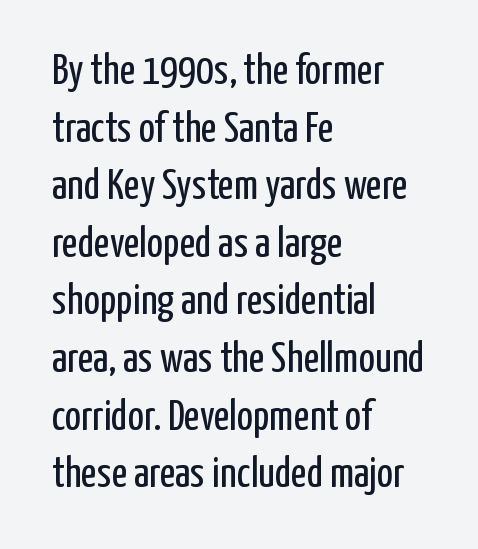
{"serif": "no", "italic": "no", "bold": "no", "weight": "regular", "width": "condensed", "stroke_contrast": "low", "x_height": "medium", "monospaced": "no", "underline": "no", "align": "left", "line_spacing": "normal", "line_spacing_ratio": 1.34, "letter_spacing": "normal", "letter_spacing_em": 0.0, "glyph_px": 43}
